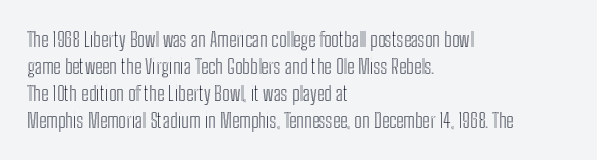
One-word summary of the alignment: left. The words here are not underlined. The passage shown stacks its lines at a standard gap. These lines were composed using upright roman letters.
